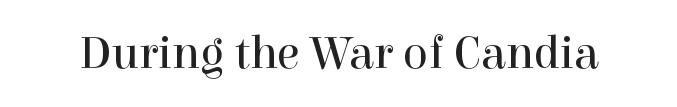
The image shows 47 px regular-weight serif type, upright; set normal letter spacing, not underlined; a medium x-height.
